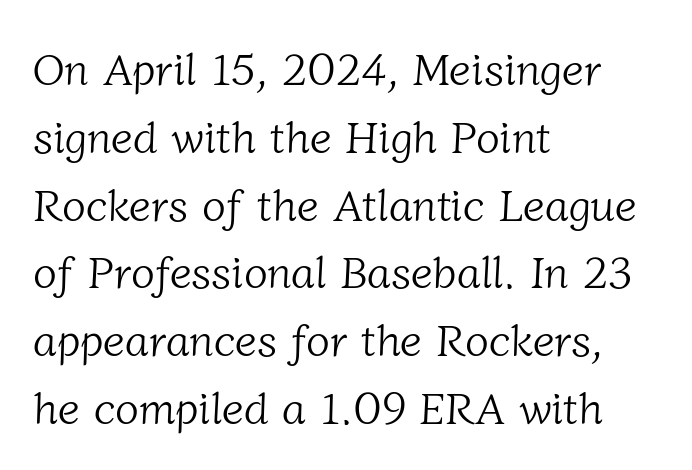
{"serif": "yes", "bold": "no", "weight": "light", "width": "normal", "stroke_contrast": "low", "x_height": "medium", "monospaced": "no", "underline": "no", "align": "left", "line_spacing": "normal", "line_spacing_ratio": 1.54, "letter_spacing": "normal", "letter_spacing_em": 0.0, "glyph_px": 44}
